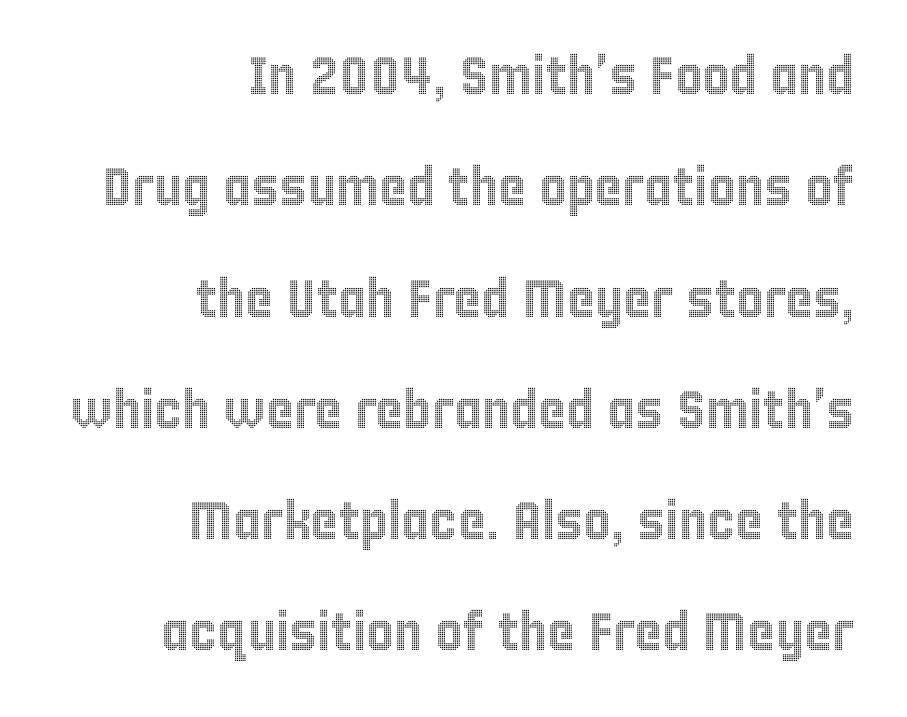
The area under the type is left untouched. The designer dialed line spacing up above the default. Style check: upright. What stands out about the letter spacing? Nothing — it is the standard amount. Think of a printed novel: that variable character pitch is what you see here.
